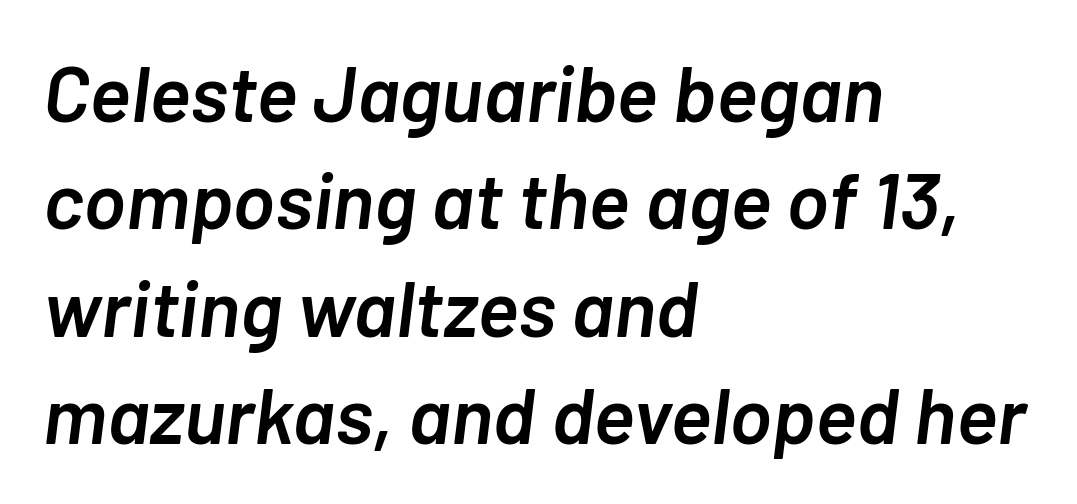
Q: Is the text bold? A: Semi-bold.
Q: Is the text italic (slanted)? A: Yes, it leans right by about 7 degrees.
Q: Is the text underlined? A: No.
Q: How is the paragraph aligned? A: Left-aligned.
Q: Is the spacing between letters normal or unusually wide? A: Normal.
Q: Is the spacing between lines tight, normal or loose? A: Normal.
Q: Width (condensed, normal, or wide)? A: Normal.
Q: Stroke contrast? A: Low.
Q: x-height? A: Medium.
Q: Monospaced? A: No.
